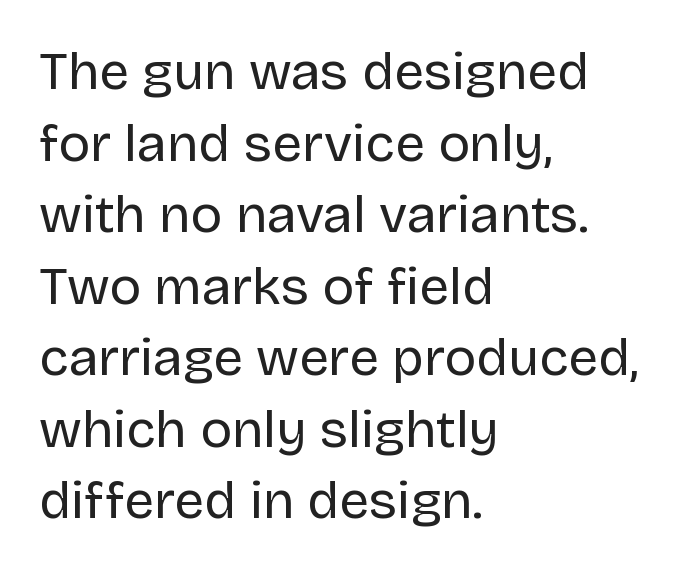
The image shows 53 px regular-weight sans-serif type, upright; set left-aligned, normal line spacing (1.35x), normal letter spacing, not underlined; low stroke contrast and a large x-height.
